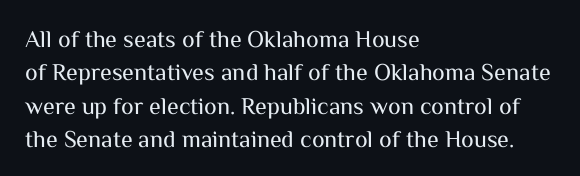
Q: Is the text bold? A: No.
Q: Is the text italic (slanted)? A: No, it is upright.
Q: Is the text underlined? A: No.
Q: How is the paragraph aligned? A: Left-aligned.
Q: Is the spacing between letters normal or unusually wide? A: Normal.
Q: Is the spacing between lines tight, normal or loose? A: Normal.
